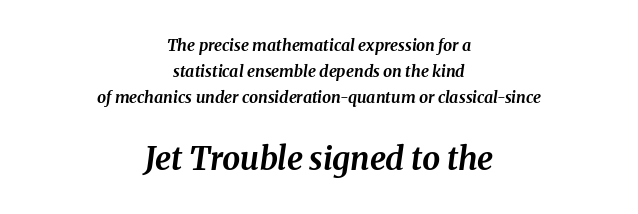
The image shows 32 px bold type, italic (leaning right); set centered, normal line spacing (1.61x), normal letter spacing, not underlined; the second (bottom) block is 2.0x larger; medium stroke contrast and a medium x-height.
